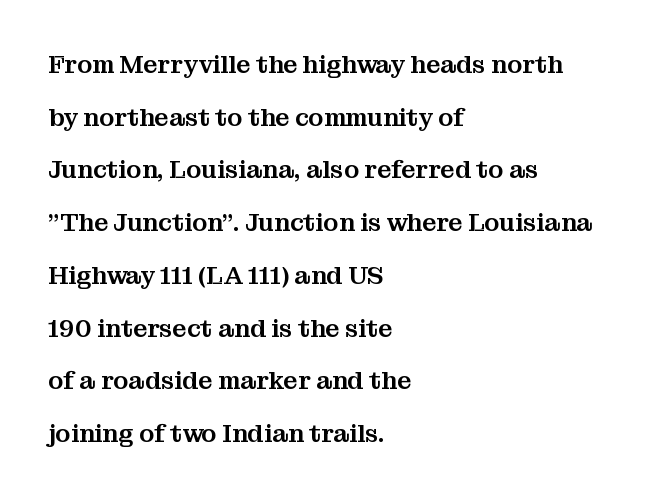
Q: Is the text italic (slanted)? A: No, it is upright.
Q: Is the text underlined? A: No.
Q: How is the paragraph aligned? A: Left-aligned.
Q: Is the spacing between letters normal or unusually wide? A: Normal.
Q: Is the spacing between lines tight, normal or loose? A: Loose.
